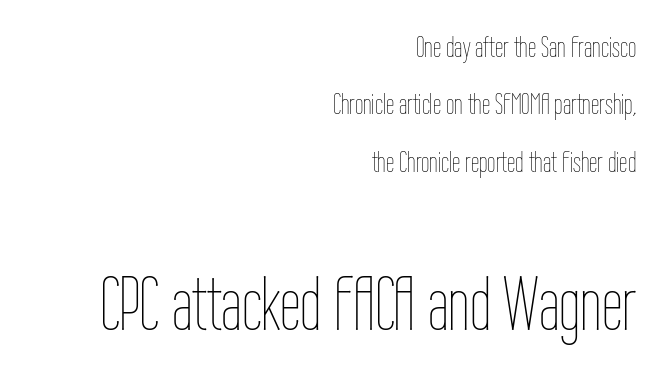
The image shows 75 px thin, condensed type, upright; set right-aligned, loose line spacing (1.91x), normal letter spacing, not underlined; the second (bottom) block is 2.5x larger; low stroke contrast and a medium x-height.
